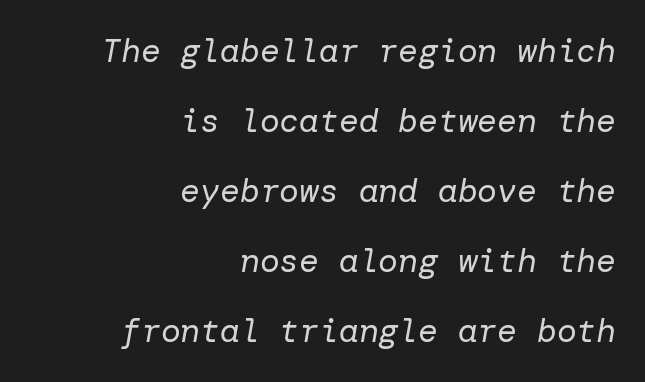
{"italic": "yes", "lean": "right", "slant_degrees": 10, "bold": "no", "weight": "regular", "width": "normal", "stroke_contrast": "low", "x_height": "medium", "underline": "no", "align": "right", "line_spacing": "loose", "line_spacing_ratio": 2.12, "letter_spacing": "normal", "letter_spacing_em": 0.0, "glyph_px": 33}
